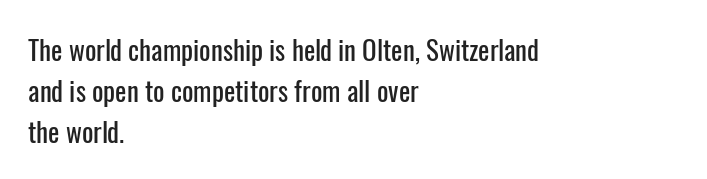
The typography opts for an upright posture over an oblique one. Descenders hang freely into open space. The rag falls on the right side of this text block. No extra tracking has been applied to these lines. Does the leading feel generous? No, just average.
